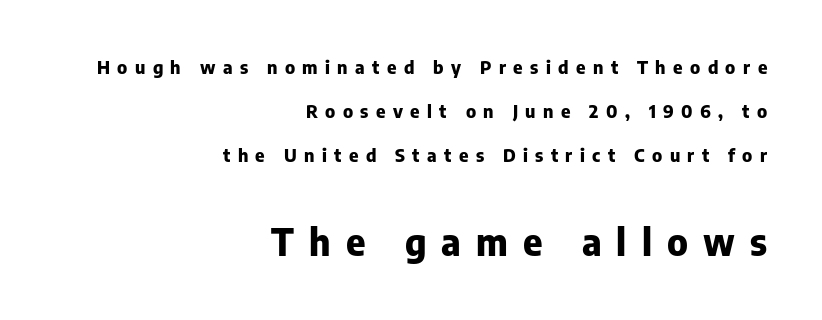
The strokes are fattened all the way to bold. You could not count columns in this text — the font is proportionally spaced. Serif or sans? Sans — the stroke terminals are bare. Rendered with straight, roman letterforms. Does the bottom block carry the larger type? Yes, it does. The foot of each line stays bare and open.
